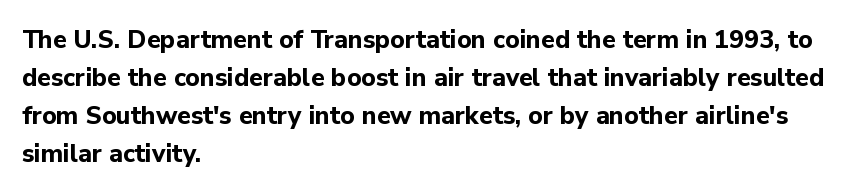
Q: Is the text bold? A: Yes.
Q: Is the text italic (slanted)? A: No, it is upright.
Q: Is the text underlined? A: No.
Q: How is the paragraph aligned? A: Left-aligned.
Q: Is the spacing between letters normal or unusually wide? A: Normal.
Q: Is the spacing between lines tight, normal or loose? A: Normal.
